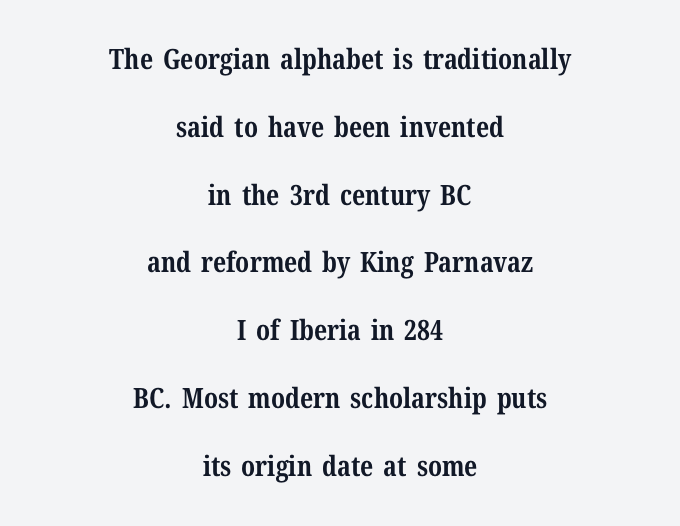
{"serif": "yes", "italic": "no", "bold": "yes", "weight": "bold", "width": "normal", "stroke_contrast": "medium", "x_height": "medium", "monospaced": "no", "underline": "no", "align": "center", "line_spacing": "loose", "line_spacing_ratio": 2.42, "letter_spacing": "normal", "letter_spacing_em": 0.0, "glyph_px": 28}
